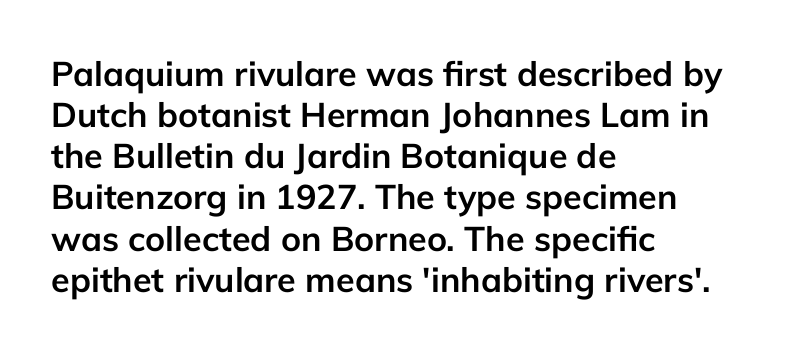
The image shows 34 px semibold sans-serif type, upright; set left-aligned, line spacing 1.21x, normal letter spacing, not underlined; low stroke contrast and a medium x-height.
